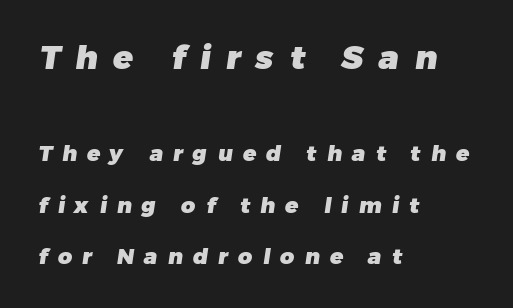
The image shows 33 px heavy sans-serif type; set left-aligned, loose line spacing (2.33x), unusually wide letter spacing (+0.46 em), not underlined; the first (top) block is 1.5x larger; low stroke contrast and a medium x-height.
